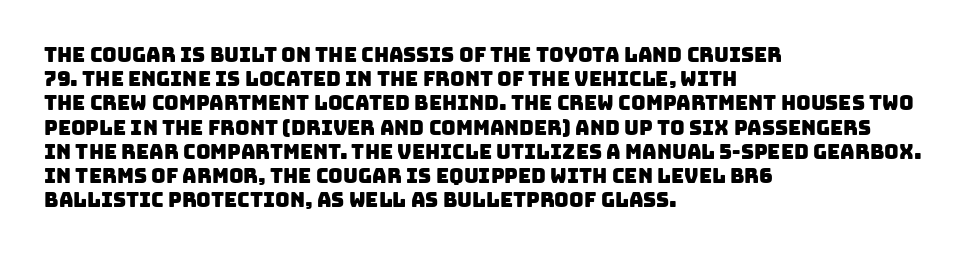
{"underline": "no", "align": "left", "line_spacing_ratio": 1.21, "letter_spacing": "normal", "letter_spacing_em": 0.0, "glyph_px": 20}
